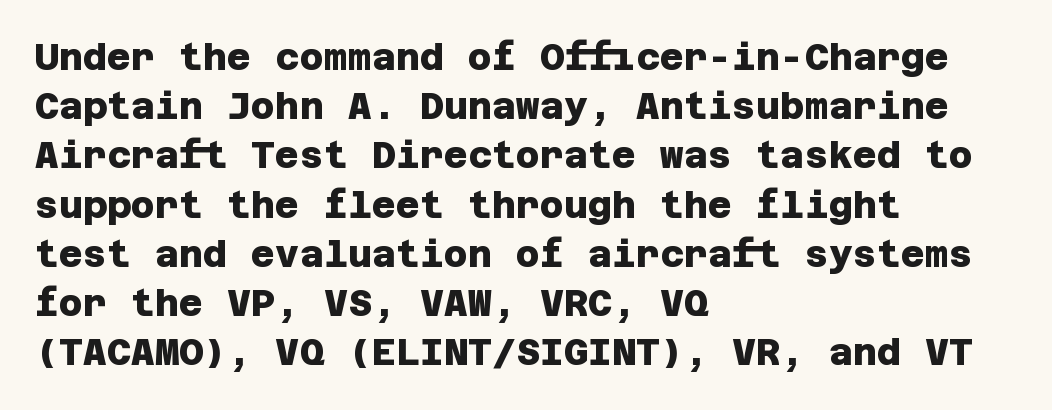
Regarding leading, the lines here are spaced in the standard way. Classification — sans serif. The typesetter chose a ragged-right arrangement here. The specimen omits any rule beneath the text block's lines. Every letter is thick-stroked: bold, no question. The horizontal fit of the characters is conventional and even.
